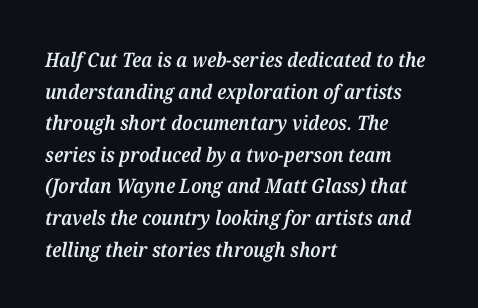
Q: Is the text bold? A: Semi-bold.
Q: Is the text italic (slanted)? A: Yes, it leans right by about 12 degrees.
Q: Is the text underlined? A: No.
Q: How is the paragraph aligned? A: Left-aligned.
Q: Is the spacing between letters normal or unusually wide? A: Normal.
Q: Is the spacing between lines tight, normal or loose? A: Normal.
